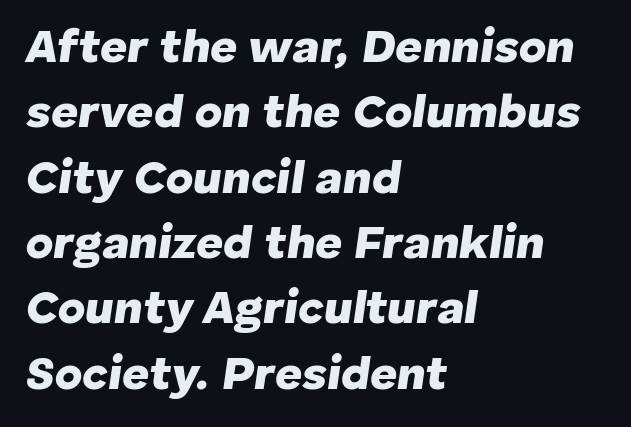
Q: Is the text bold? A: Yes.
Q: Is the text italic (slanted)? A: Yes, it leans right by about 8 degrees.
Q: Is the text underlined? A: No.
Q: How is the paragraph aligned? A: Left-aligned.
Q: Is the spacing between letters normal or unusually wide? A: Normal.
Q: Is the spacing between lines tight, normal or loose? A: Normal.
Q: Width (condensed, normal, or wide)? A: Normal.
Q: Stroke contrast? A: Low.
Q: x-height? A: Medium.
Q: Monospaced? A: No.
